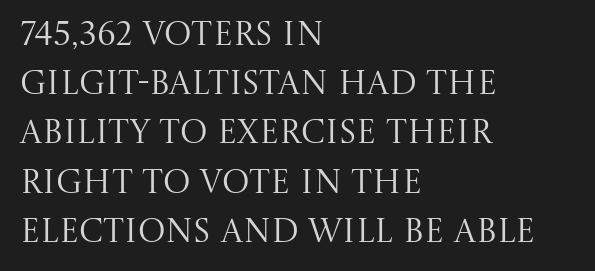
The image shows 33 px regular-weight serif type, upright; set left-aligned, normal line spacing (1.49x), normal letter spacing, not underlined; medium stroke contrast and a large x-height.
